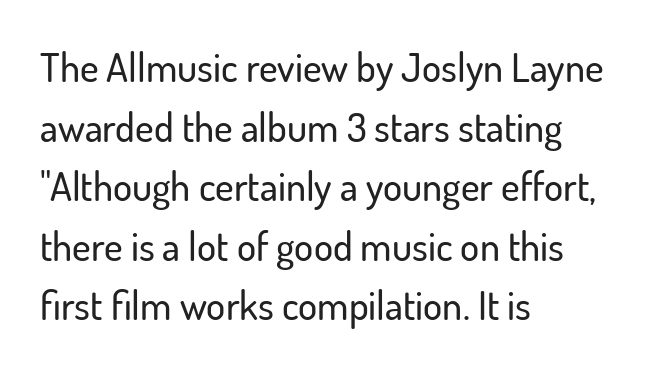
Q: Is the text italic (slanted)? A: No, it is upright.
Q: Is the typeface a serif or a sans-serif typeface? A: Sans-serif.
Q: Is the text underlined? A: No.
Q: How is the paragraph aligned? A: Left-aligned.
Q: Is the spacing between letters normal or unusually wide? A: Normal.
Q: Is the spacing between lines tight, normal or loose? A: Normal.
Q: Width (condensed, normal, or wide)? A: Normal.
Q: Stroke contrast? A: Low.
Q: x-height? A: Small.
Q: Monospaced? A: No.
